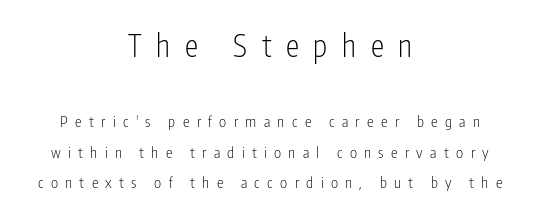
The image shows 30 px light, condensed sans-serif type, upright; set centered, loose line spacing (2.04x), unusually wide letter spacing (+0.49 em), not underlined; the first (top) block is 2.0x larger; low stroke contrast and a medium x-height.
